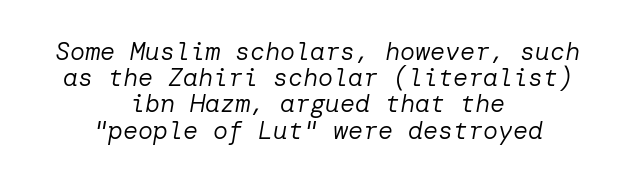
Observe the lean: these are italic letterforms. The gap between lines stays unmarked. Honestly, the letter spacing is just normal — you wouldn't notice it. The paragraph has two soft edges and a firm central axis. No heavy texture on the line: the type isn't bold. Is there much room between lines? No — they nearly touch.
